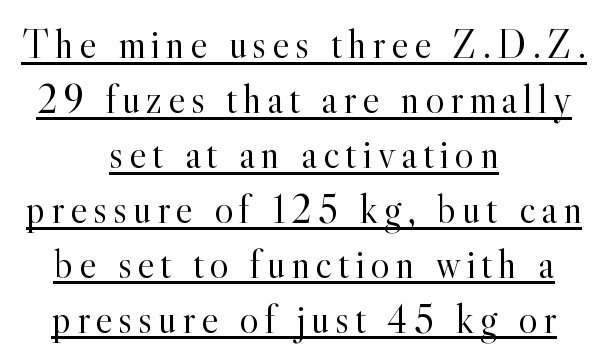
You could not count columns in this text — the font is proportionally spaced. Like a heading marked for emphasis, these lines bear an underscore. Regarding serifs, this sample has them. Successive baselines arrive at the customary interval. The specimen reads as upright at a glance. The strokes are not fattened; the text isn't bold.
